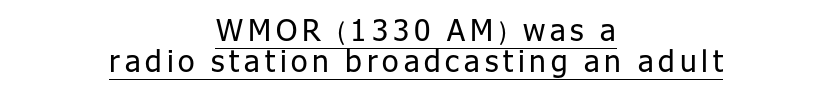
Q: Is the text bold? A: No.
Q: Is the text italic (slanted)? A: No, it is upright.
Q: Is the typeface a serif or a sans-serif typeface? A: Sans-serif.
Q: Is the text underlined? A: Yes.
Q: How is the paragraph aligned? A: Centered.
Q: Is the spacing between lines tight, normal or loose? A: Tight.
Q: Width (condensed, normal, or wide)? A: Normal.
Q: Stroke contrast? A: Low.
Q: x-height? A: Medium.
Q: Monospaced? A: No.
